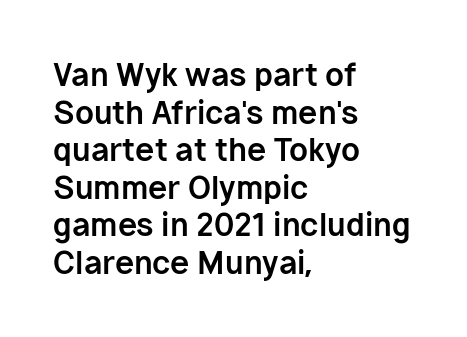
The rendering uses natural spacing where letterforms have individual widths. The lettering stays uniformly vertical, giving the passage a roman look. These lines stack with their left ends in a neat column. Letterform terminals end flat and unadorned throughout the passage. Pretty heavy lettering here — definitely bold. The string is rendered with underlining switched off.
